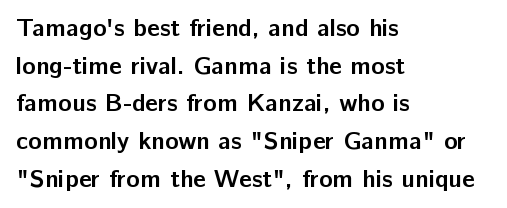
Students, note that the glyphs here touch the page at normal intervals. The vertical gap from one line to the next is medium. The lettering stays uniformly vertical, giving the passage a roman look. The lines are quadded left. Heft: maximum for text — a bold. Type without underlining.
